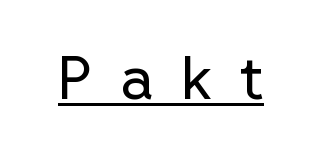
Q: Is the text bold? A: No.
Q: Is the text italic (slanted)? A: No, it is upright.
Q: Is the typeface a serif or a sans-serif typeface? A: Sans-serif.
Q: Is the text underlined? A: Yes.
Q: Is the spacing between letters normal or unusually wide? A: Unusually wide.
Q: Width (condensed, normal, or wide)? A: Normal.
Q: Stroke contrast? A: Low.
Q: x-height? A: Medium.
Q: Monospaced? A: No.
